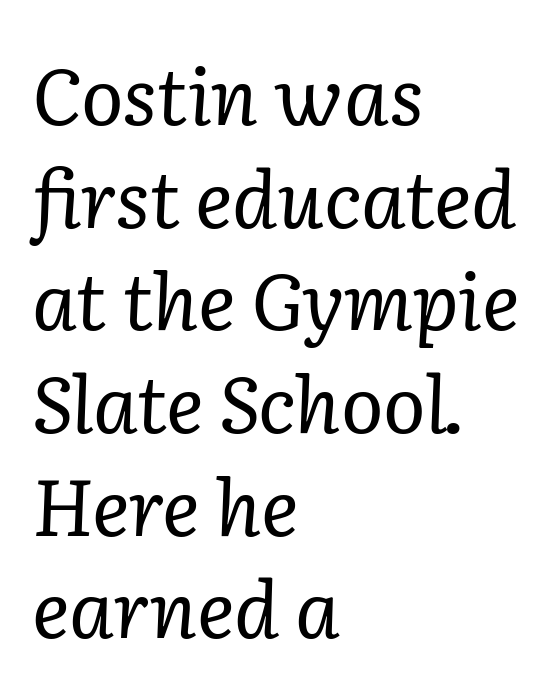
{"serif": "yes", "italic": "yes", "lean": "right", "slant_degrees": 2, "bold": "no", "weight": "regular", "width": "normal", "stroke_contrast": "low", "x_height": "medium", "monospaced": "no", "underline": "no", "align": "left", "line_spacing": "normal", "line_spacing_ratio": 1.3, "letter_spacing": "normal", "letter_spacing_em": 0.0, "glyph_px": 79}
